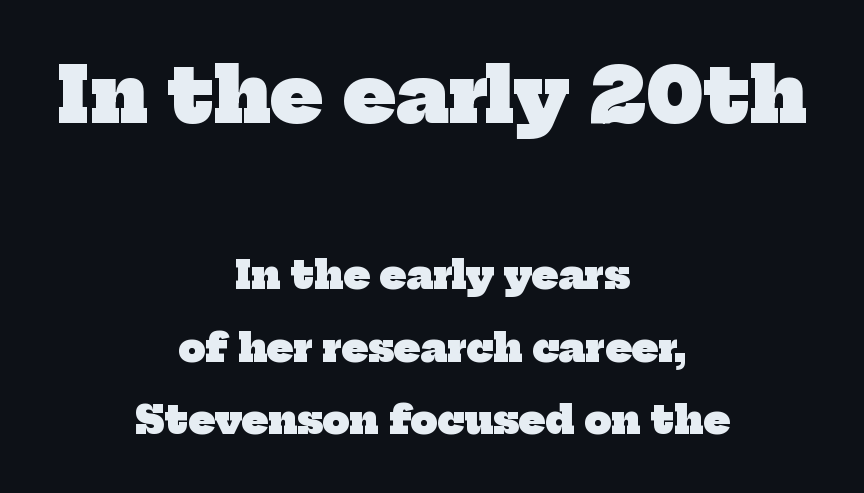
Q: Is the text bold? A: Yes.
Q: Is the typeface a serif or a sans-serif typeface? A: Serif.
Q: Is the text underlined? A: No.
Q: How is the paragraph aligned? A: Centered.
Q: Is the spacing between letters normal or unusually wide? A: Normal.
Q: Is the spacing between lines tight, normal or loose? A: Loose.
Q: Which block of text is set in a larger size, the first (top) or the second (bottom)? A: The first (top) one.
Q: Width (condensed, normal, or wide)? A: Normal.
Q: Stroke contrast? A: Low.
Q: x-height? A: Medium.
Q: Monospaced? A: No.
